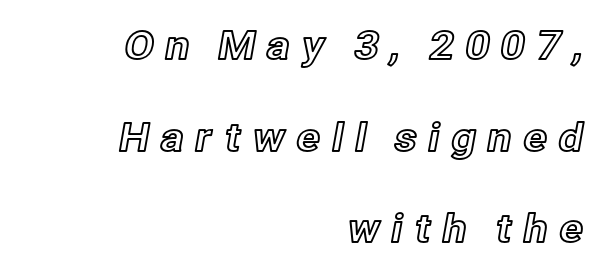
Q: Is the text italic (slanted)? A: Yes.
Q: Is the text underlined? A: No.
Q: How is the paragraph aligned? A: Right-aligned.
Q: Is the spacing between letters normal or unusually wide? A: Unusually wide.
Q: Is the spacing between lines tight, normal or loose? A: Loose.
Q: Width (condensed, normal, or wide)? A: Normal.
Q: x-height? A: Medium.
Q: Monospaced? A: No.
